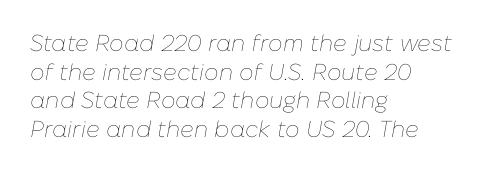
The image shows 23 px text type, italic (leaning right); set left-aligned, normal line spacing (1.25x), normal letter spacing, not underlined.
